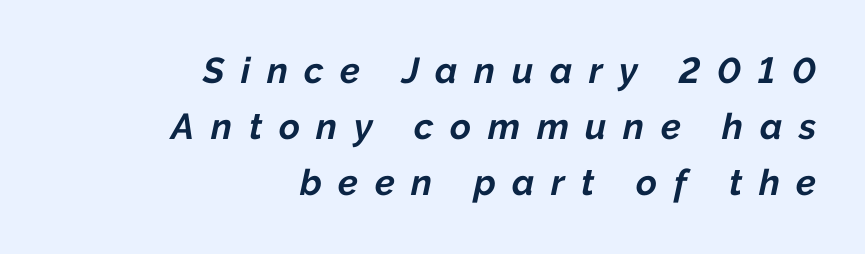
Q: Is the text bold? A: Yes.
Q: Is the text italic (slanted)? A: Yes, it leans right by about 12 degrees.
Q: Is the text underlined? A: No.
Q: How is the paragraph aligned? A: Right-aligned.
Q: Is the spacing between letters normal or unusually wide? A: Unusually wide.
Q: Is the spacing between lines tight, normal or loose? A: Normal.
Q: Width (condensed, normal, or wide)? A: Normal.
Q: Stroke contrast? A: Low.
Q: x-height? A: Medium.
Q: Monospaced? A: No.
